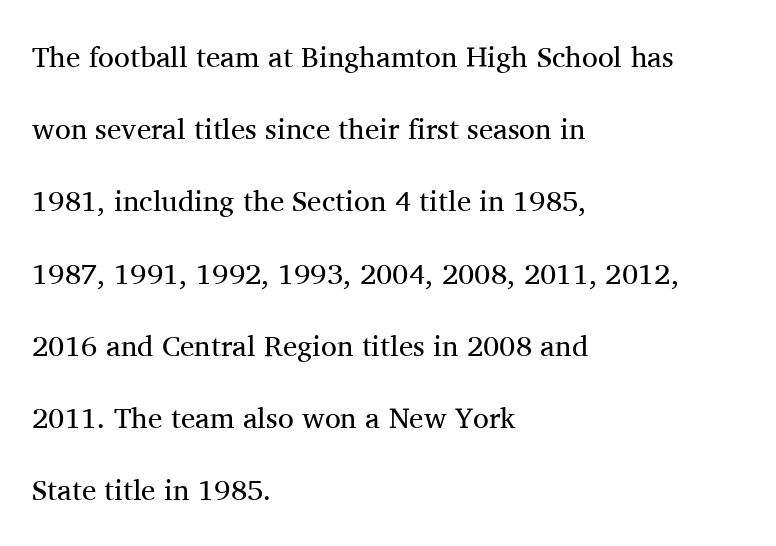
The image shows 29 px regular-weight serif type, upright; set left-aligned, loose line spacing (2.49x), normal letter spacing, not underlined; medium stroke contrast and a medium x-height.
